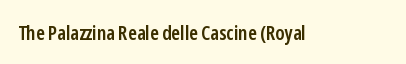
Q: Is the text bold? A: Semi-bold.
Q: Is the text italic (slanted)? A: No, it is upright.
Q: Is the text underlined? A: No.
Q: Is the spacing between letters normal or unusually wide? A: Normal.
